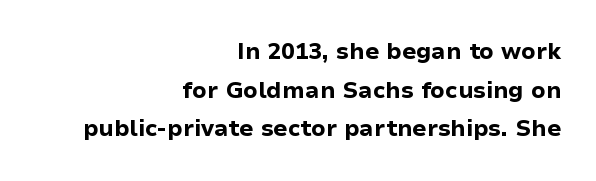
The image shows 23 px bold type, upright; set right-aligned, normal line spacing (1.68x), normal letter spacing, not underlined.
